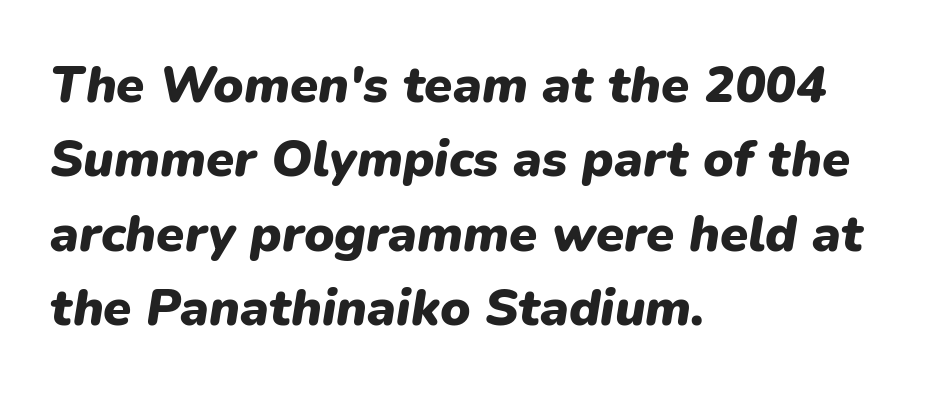
The image shows 51 px heavy type, italic (leaning right); set left-aligned, normal line spacing (1.46x), normal letter spacing, not underlined; low stroke contrast and a medium x-height.
